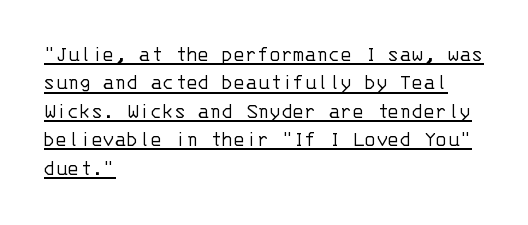
The text block is weighted toward the left margin, trailing off unevenly rightward. Characters follow at the spacing the type designer built in. Heaviness? Minimal to ordinary, like unemphasized prose. The string is rendered with underlining switched on. The axis of the letterforms is exactly vertical. The block of text has a typical density, with ordinary space between rows.
